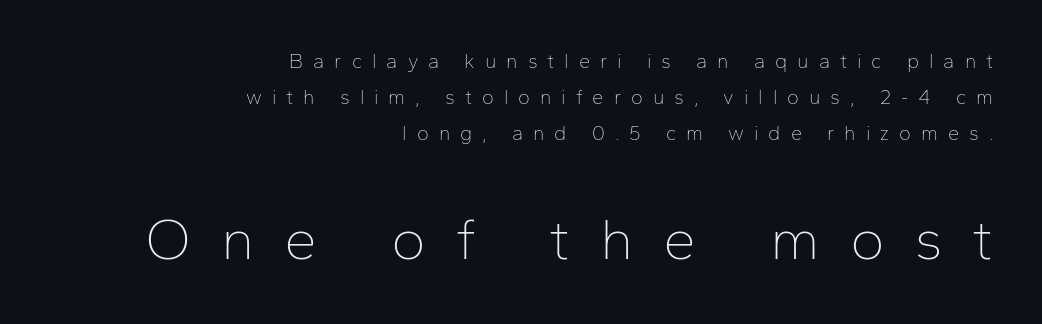
Q: Is the text bold? A: No.
Q: Is the text italic (slanted)? A: No, it is upright.
Q: Is the typeface a serif or a sans-serif typeface? A: Sans-serif.
Q: Is the text underlined? A: No.
Q: How is the paragraph aligned? A: Right-aligned.
Q: Is the spacing between letters normal or unusually wide? A: Unusually wide.
Q: Which block of text is set in a larger size, the first (top) or the second (bottom)? A: The second (bottom) one.
Q: Width (condensed, normal, or wide)? A: Normal.
Q: Stroke contrast? A: Low.
Q: x-height? A: Medium.
Q: Monospaced? A: No.
